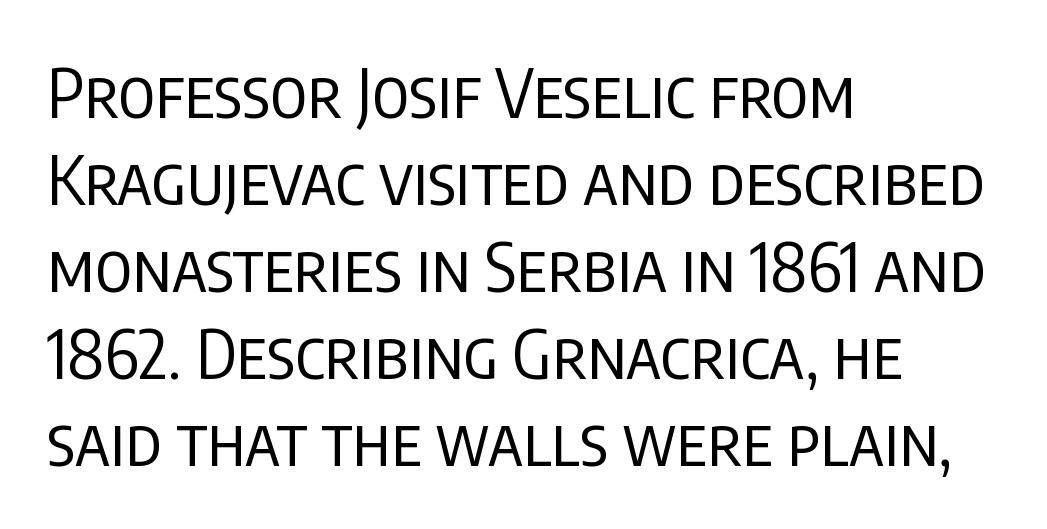
Q: Is the text bold? A: No.
Q: Is the text italic (slanted)? A: No, it is upright.
Q: Is the typeface a serif or a sans-serif typeface? A: Sans-serif.
Q: Is the text underlined? A: No.
Q: How is the paragraph aligned? A: Left-aligned.
Q: Is the spacing between letters normal or unusually wide? A: Normal.
Q: Is the spacing between lines tight, normal or loose? A: Normal.
Q: Width (condensed, normal, or wide)? A: Condensed.
Q: Stroke contrast? A: Low.
Q: x-height? A: Large.
Q: Monospaced? A: No.
